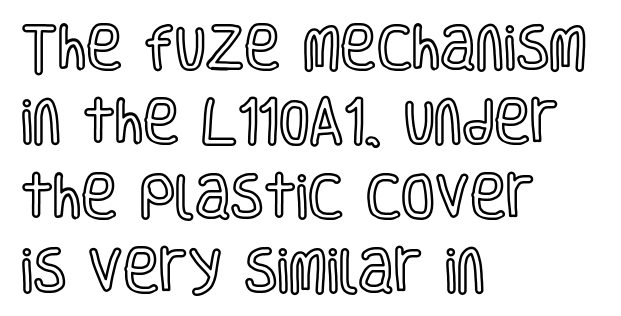
{"italic": "no", "width": "condensed", "x_height": "large", "monospaced": "no", "underline": "no", "align": "left", "line_spacing": "normal", "line_spacing_ratio": 1.52, "letter_spacing": "normal", "letter_spacing_em": 0.0, "glyph_px": 49}
